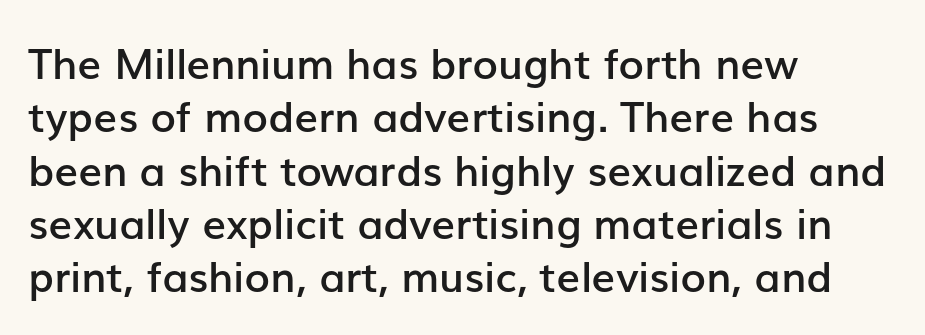
The image shows 42 px semibold sans-serif type, upright; set left-aligned, normal line spacing (1.27x), normal letter spacing, not underlined; low stroke contrast and a medium x-height.
